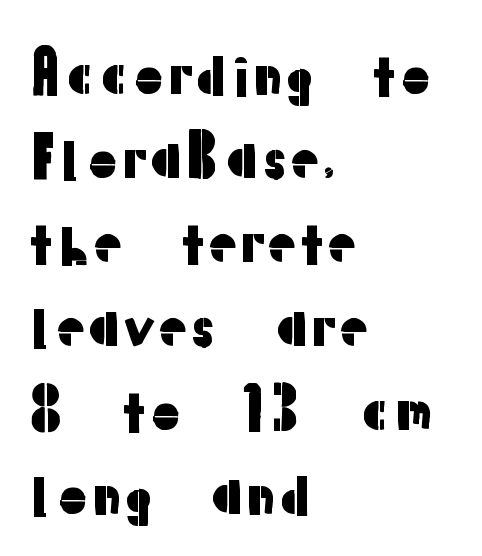
Q: Is the text italic (slanted)? A: No, it is upright.
Q: Is the typeface a serif or a sans-serif typeface? A: Sans-serif.
Q: Is the text underlined? A: No.
Q: How is the paragraph aligned? A: Left-aligned.
Q: Is the spacing between letters normal or unusually wide? A: Normal.
Q: Is the spacing between lines tight, normal or loose? A: Normal.
Q: Width (condensed, normal, or wide)? A: Normal.
Q: Stroke contrast? A: Low.
Q: x-height? A: Medium.
Q: Monospaced? A: No.
